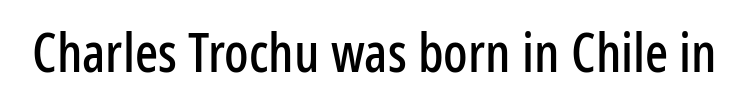
Q: Is the text italic (slanted)? A: No, it is upright.
Q: Is the typeface a serif or a sans-serif typeface? A: Sans-serif.
Q: Is the text underlined? A: No.
Q: Is the spacing between letters normal or unusually wide? A: Normal.
Q: Width (condensed, normal, or wide)? A: Condensed.
Q: Stroke contrast? A: Low.
Q: x-height? A: Medium.
Q: Monospaced? A: No.
